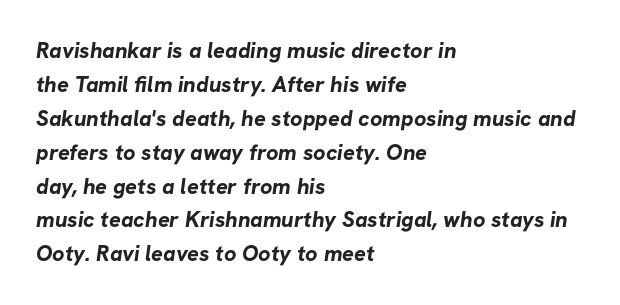
Q: Is the text bold? A: Yes.
Q: Is the text underlined? A: No.
Q: How is the paragraph aligned? A: Left-aligned.
Q: Is the spacing between letters normal or unusually wide? A: Normal.
Q: Is the spacing between lines tight, normal or loose? A: Normal.
